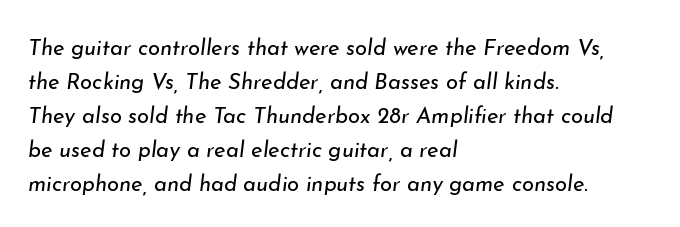
The image shows 22 px text type, italic (leaning right); set left-aligned, normal line spacing (1.55x), normal letter spacing, not underlined.
